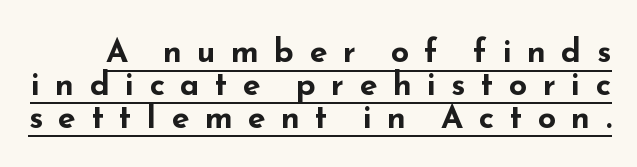
This is roman type, the default non-slanted kind. Is this a fixed-width face? No — the glyphs have proportional, varying widths. Every letter is thick-stroked: bold, no question. Very little white space separates one row of letters from the next. Students, observe the line beneath the letters — that is underlining. This sample uses expanded letter spacing, leaving extra air between glyphs.
